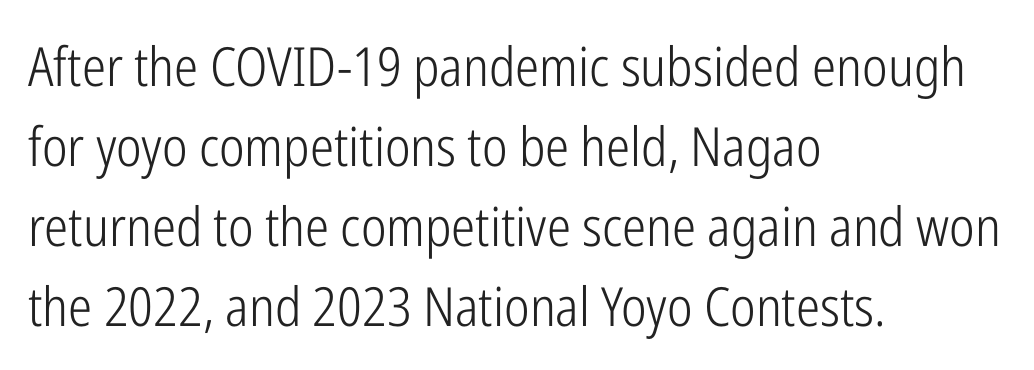
The image shows 54 px light, condensed sans-serif type, upright; set left-aligned, normal line spacing (1.48x), normal letter spacing, not underlined; low stroke contrast and a medium x-height.
